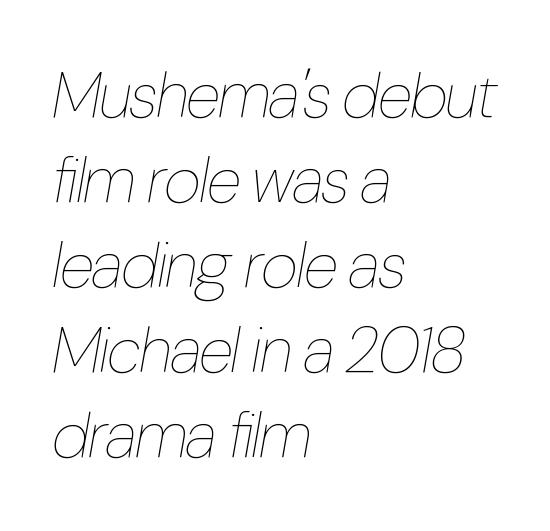
Looks like regular typesetting: each glyph gets only the width it needs. Just letters on the line, the space beneath them empty. No heavy texture on the line: the type isn't bold. Nothing unusual about the tracking: characters are spaced as the font intends. The paragraph shown leans on its left margin. The lines sit at an ordinary, default distance from one another.
